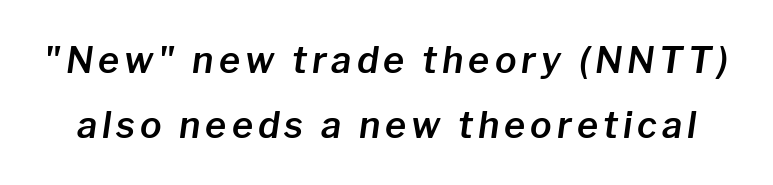
Looks like regular typesetting: each glyph gets only the width it needs. Quick note: italic. The specimen omits any rule beneath the text block's lines.
